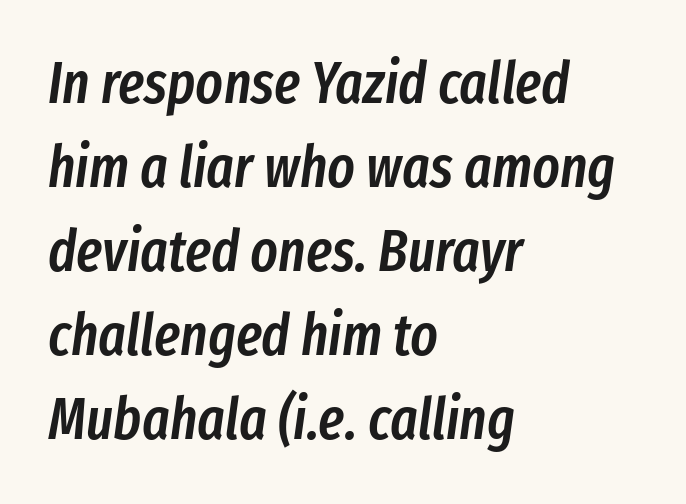
Q: Is the text bold? A: Semi-bold.
Q: Is the text italic (slanted)? A: Yes, it leans right by about 8 degrees.
Q: Is the text underlined? A: No.
Q: How is the paragraph aligned? A: Left-aligned.
Q: Is the spacing between letters normal or unusually wide? A: Normal.
Q: Is the spacing between lines tight, normal or loose? A: Normal.
Q: Width (condensed, normal, or wide)? A: Condensed.
Q: Stroke contrast? A: Low.
Q: x-height? A: Medium.
Q: Monospaced? A: No.
